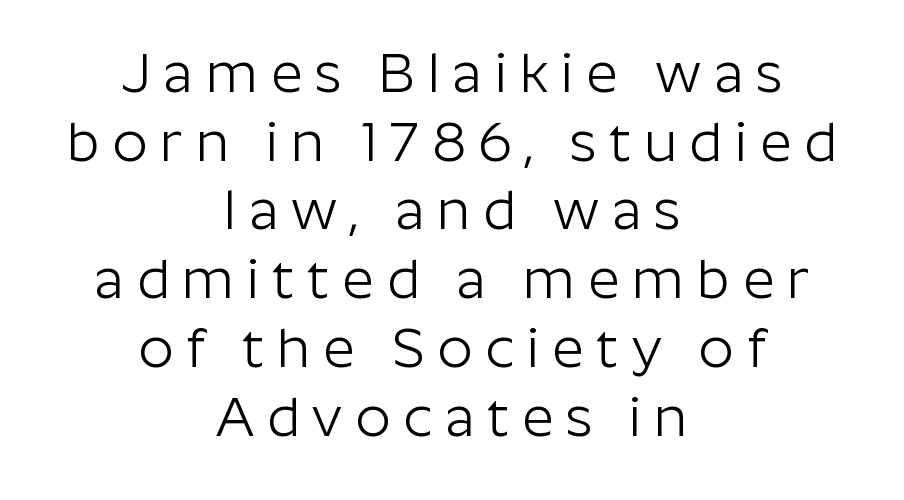
{"serif": "no", "italic": "no", "bold": "no", "weight": "light", "width": "normal", "stroke_contrast": "low", "x_height": "medium", "monospaced": "no", "underline": "no", "align": "center", "line_spacing": "normal", "line_spacing_ratio": 1.25, "letter_spacing": "wide", "letter_spacing_em": 0.23, "glyph_px": 55}
